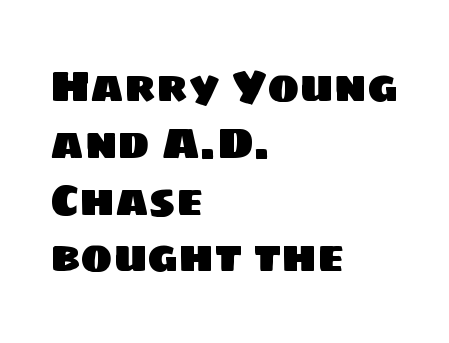
{"serif": "no", "width": "normal", "stroke_contrast": "low", "x_height": "large", "monospaced": "no", "underline": "no", "align": "left", "line_spacing": "normal", "line_spacing_ratio": 1.32, "letter_spacing": "normal", "letter_spacing_em": 0.0, "glyph_px": 43}
